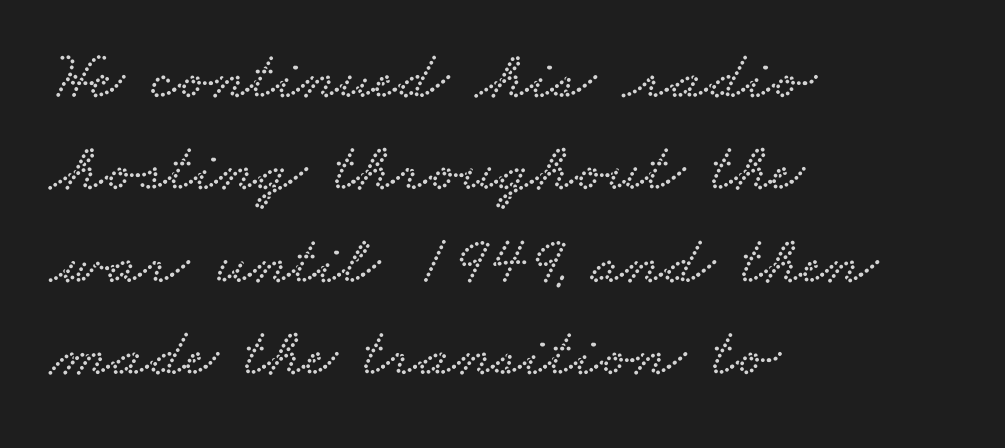
The image shows 69 px wide serif type; set left-aligned, normal line spacing (1.34x), normal letter spacing, not underlined; low stroke contrast and a small x-height.
